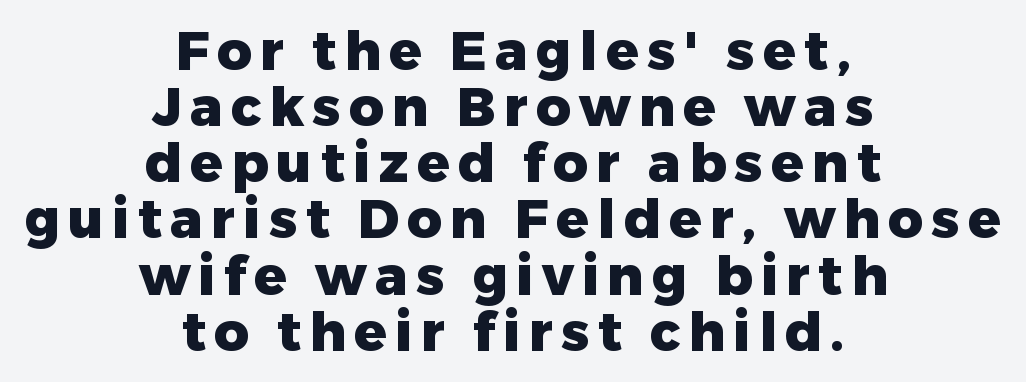
The rendering uses a small line-height, squeezing the rows. The strip under each line holds only bare page. Thick stems and heavy bowls — unmistakably bold. The letters stand upright; this is a roman face.
